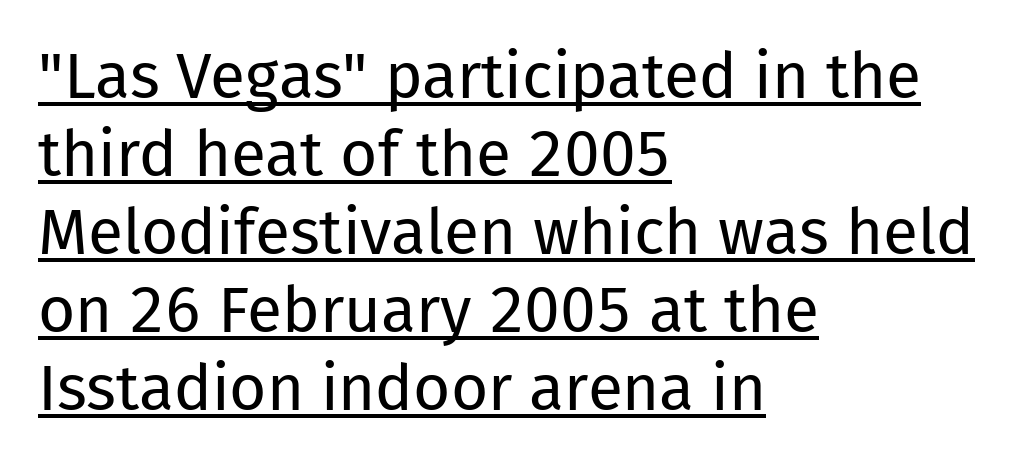
A typesetter would call this proportional, since set widths differ per character. Left-aligned paragraph, ragged on the right. This is roman type, the default non-slanted kind. Each line of the rendering has a horizontal stroke beneath the glyphs. Each letter's strokes conclude bluntly, with no projecting serifs.
